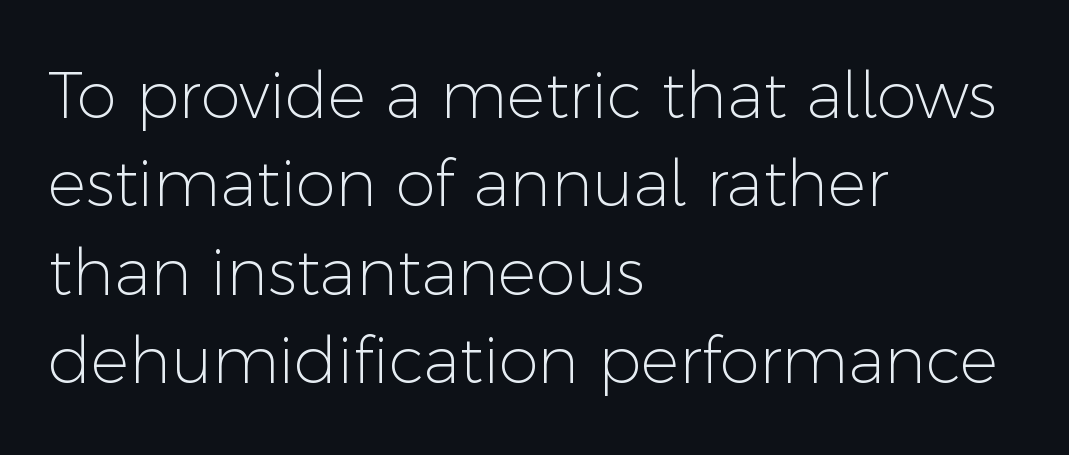
{"serif": "no", "italic": "no", "bold": "no", "weight": "light", "width": "normal", "stroke_contrast": "low", "x_height": "medium", "monospaced": "no", "underline": "no", "align": "left", "line_spacing": "normal", "line_spacing_ratio": 1.38, "letter_spacing": "normal", "letter_spacing_em": 0.0, "glyph_px": 64}
